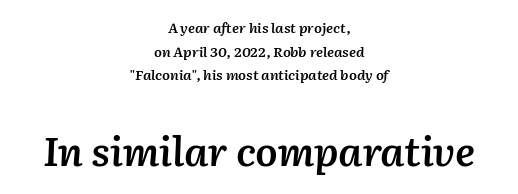
Q: Is the text bold? A: Semi-bold.
Q: Is the text italic (slanted)? A: Yes, it leans right by about 2 degrees.
Q: Is the text underlined? A: No.
Q: How is the paragraph aligned? A: Centered.
Q: Is the spacing between letters normal or unusually wide? A: Normal.
Q: Is the spacing between lines tight, normal or loose? A: Normal.
Q: Which block of text is set in a larger size, the first (top) or the second (bottom)? A: The second (bottom) one.
Q: Width (condensed, normal, or wide)? A: Normal.
Q: Stroke contrast? A: Medium.
Q: x-height? A: Medium.
Q: Monospaced? A: No.
